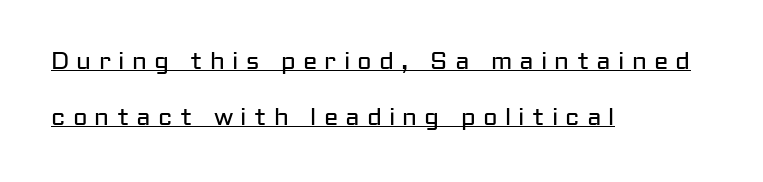
The image shows 24 px text type, upright; set left-aligned, loose line spacing (2.33x), unusually wide letter spacing (+0.3 em), underlined.
